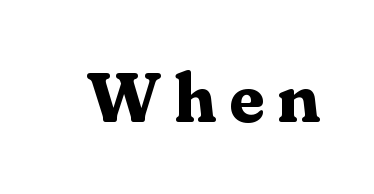
Q: Is the text bold? A: Yes.
Q: Is the text italic (slanted)? A: No, it is upright.
Q: Is the typeface a serif or a sans-serif typeface? A: Serif.
Q: Is the text underlined? A: No.
Q: Width (condensed, normal, or wide)? A: Normal.
Q: Stroke contrast? A: Medium.
Q: x-height? A: Medium.
Q: Monospaced? A: No.
